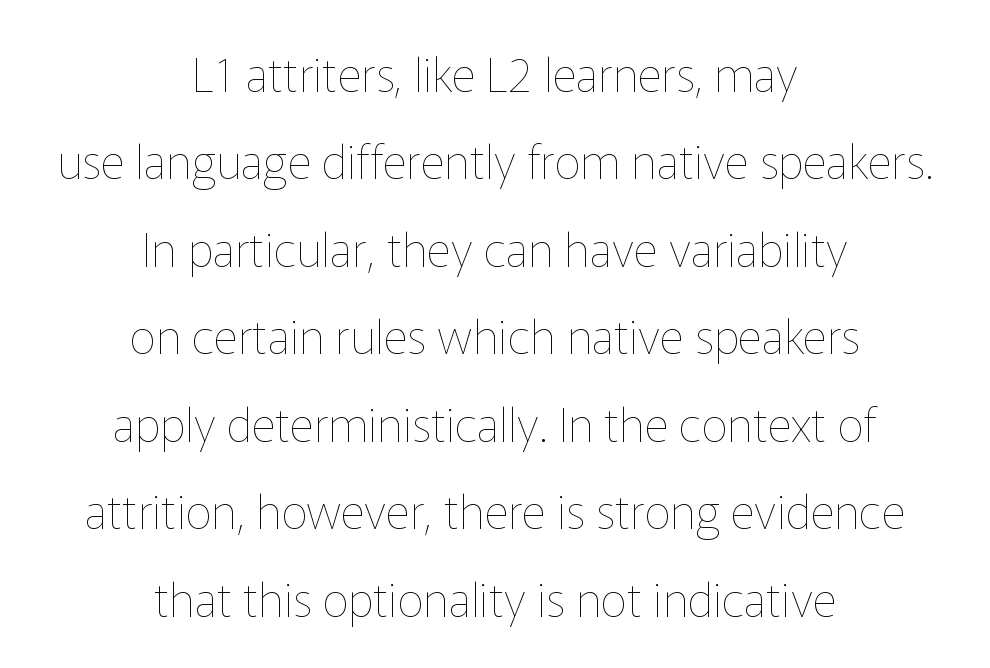
The image shows 47 px thin type, upright; set centered, line spacing 1.86x, normal letter spacing, not underlined; low stroke contrast and a medium x-height.
